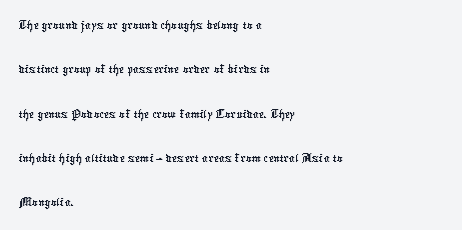
The image shows 29 px condensed sans-serif type; set left-aligned, normal line spacing (1.53x), normal letter spacing, not underlined; low stroke contrast and a medium x-height.
